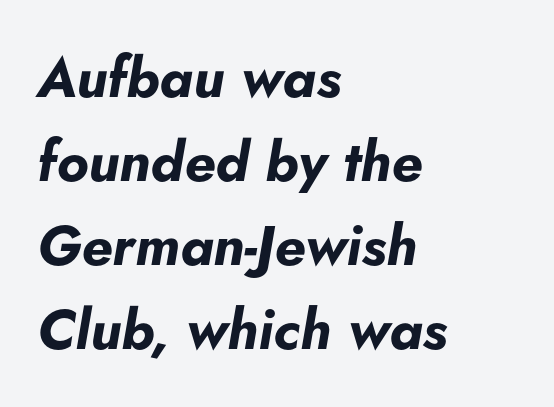
{"italic": "yes", "lean": "right", "slant_degrees": 5, "bold": "yes", "weight": "bold", "width": "normal", "stroke_contrast": "low", "x_height": "small", "monospaced": "no", "underline": "no", "align": "left", "line_spacing": "normal", "line_spacing_ratio": 1.5, "letter_spacing": "normal", "letter_spacing_em": 0.0, "glyph_px": 56}
